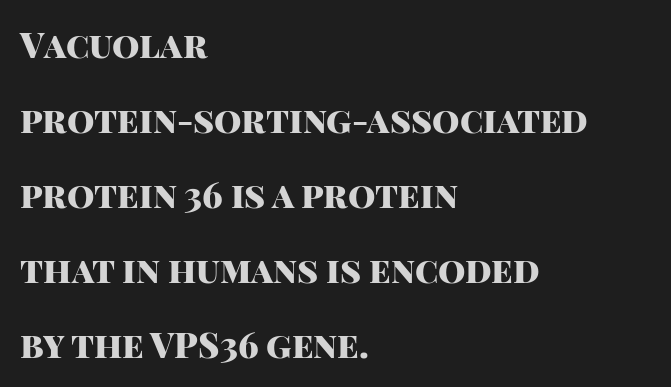
Q: Is the text bold? A: Yes.
Q: Is the text italic (slanted)? A: No, it is upright.
Q: Is the typeface a serif or a sans-serif typeface? A: Sans-serif.
Q: Is the text underlined? A: No.
Q: How is the paragraph aligned? A: Left-aligned.
Q: Is the spacing between letters normal or unusually wide? A: Normal.
Q: Is the spacing between lines tight, normal or loose? A: Loose.
Q: Width (condensed, normal, or wide)? A: Normal.
Q: Stroke contrast? A: High.
Q: x-height? A: Large.
Q: Monospaced? A: No.
